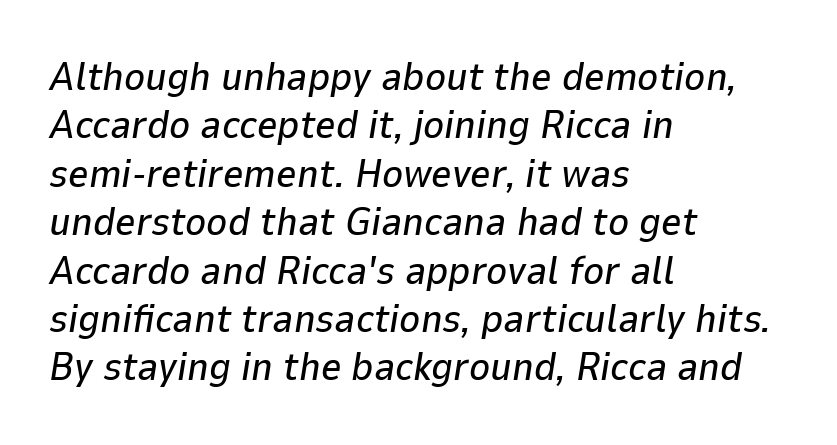
{"italic": "yes", "lean": "right", "slant_degrees": 9, "width": "normal", "stroke_contrast": "low", "x_height": "medium", "monospaced": "no", "underline": "no", "align": "left", "line_spacing_ratio": 1.21, "letter_spacing": "normal", "letter_spacing_em": 0.0, "glyph_px": 40}
